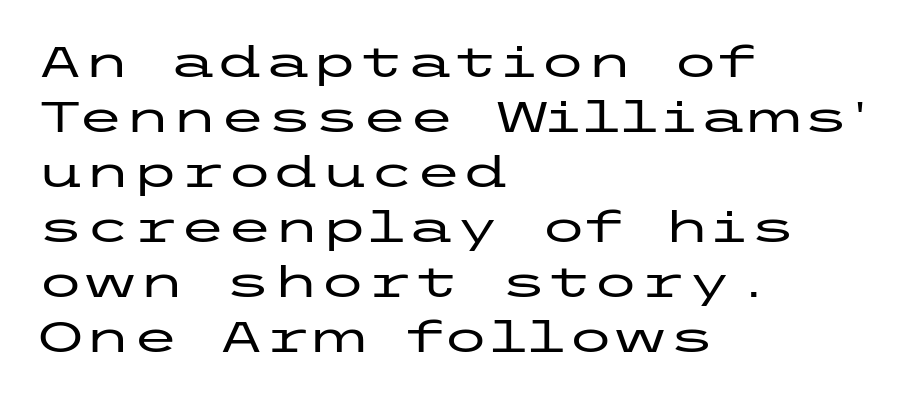
{"serif": "no", "italic": "no", "width": "wide", "stroke_contrast": "low", "x_height": "medium", "underline": "no", "align": "left", "line_spacing": "normal", "line_spacing_ratio": 1.28, "letter_spacing": "normal", "letter_spacing_em": 0.0, "glyph_px": 43}
